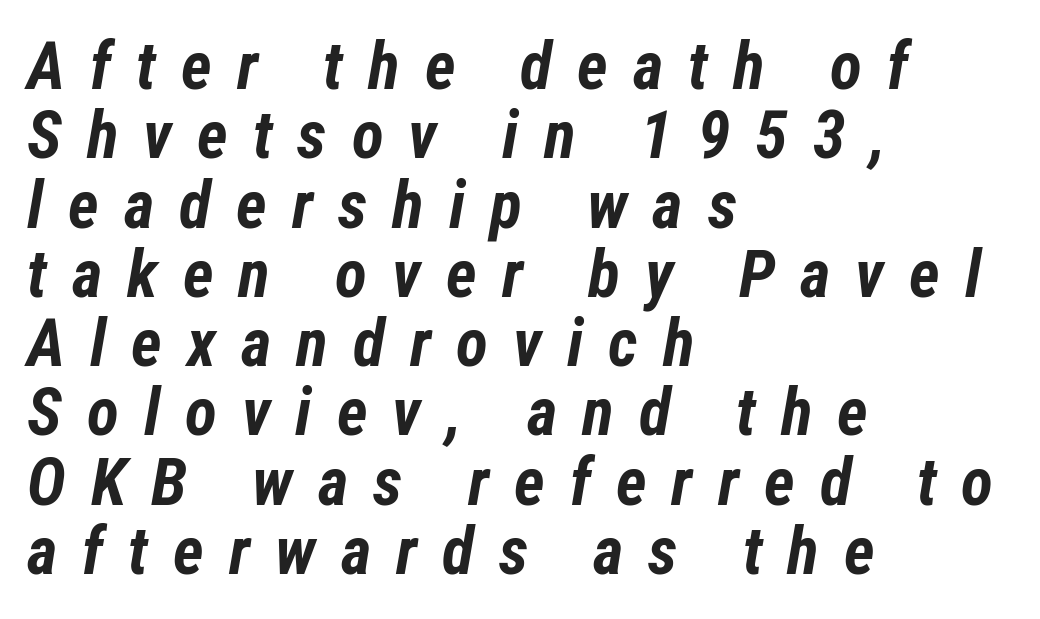
The image shows 66 px bold, condensed type, italic (leaning right); set left-aligned, tight line spacing (1.05x), unusually wide letter spacing (+0.38 em), not underlined; low stroke contrast and a medium x-height.
